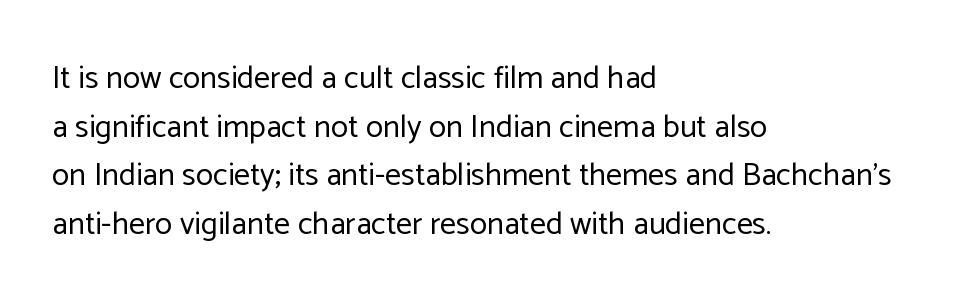
Q: Is the text bold? A: No.
Q: Is the text italic (slanted)? A: No, it is upright.
Q: Is the typeface a serif or a sans-serif typeface? A: Sans-serif.
Q: Is the text underlined? A: No.
Q: How is the paragraph aligned? A: Left-aligned.
Q: Is the spacing between letters normal or unusually wide? A: Normal.
Q: Is the spacing between lines tight, normal or loose? A: Normal.
Q: Width (condensed, normal, or wide)? A: Normal.
Q: Stroke contrast? A: Low.
Q: x-height? A: Medium.
Q: Monospaced? A: No.
